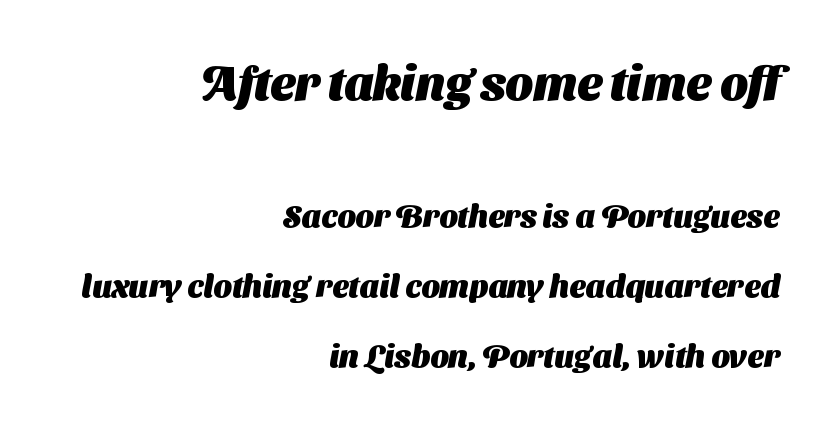
How would I describe the line gaps? Wide and relaxed. Caption: bold face, heavy strokes. Leftover space on each line is placed entirely before the opening word. Inter-character spacing is left at the font's built-in metrics.
